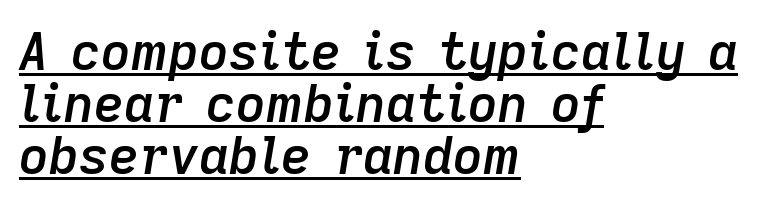
This sample carries an underscore along the baseline area. In terms of weight, the rendering is demibold, just under bold. You could not count columns in this text — the font is proportionally spaced. Each line starts at the same left margin while the right side varies. The tracking reads as untouched default to a designer's eye. Successive baselines arrive quickly, one right under another.
